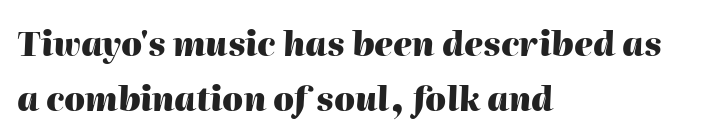
The image shows 33 px heavy type, italic (leaning right); set left-aligned, normal line spacing (1.68x), normal letter spacing, not underlined; high stroke contrast and a medium x-height.
